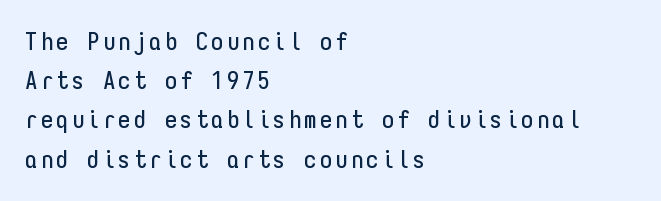
The image shows 25 px text type, upright; set left-aligned, normal line spacing (1.57x), not underlined.
